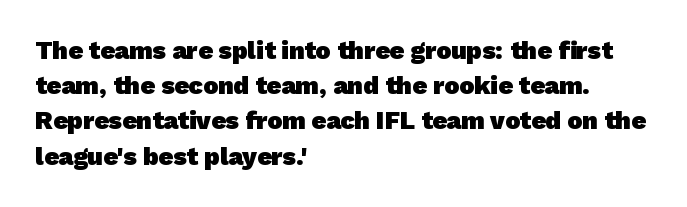
The image shows 25 px bold type; set left-aligned, normal line spacing (1.41x), normal letter spacing, not underlined.
